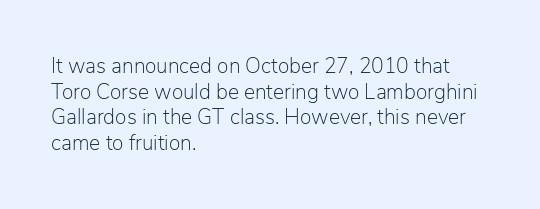
Q: Is the text bold? A: No.
Q: Is the text italic (slanted)? A: No, it is upright.
Q: Is the text underlined? A: No.
Q: How is the paragraph aligned? A: Left-aligned.
Q: Is the spacing between letters normal or unusually wide? A: Normal.
